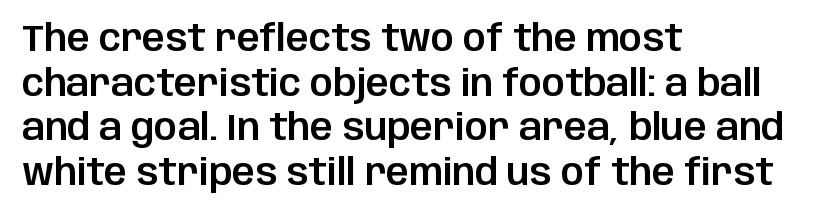
Q: Is the text italic (slanted)? A: No, it is upright.
Q: Is the typeface a serif or a sans-serif typeface? A: Sans-serif.
Q: Is the text underlined? A: No.
Q: How is the paragraph aligned? A: Left-aligned.
Q: Is the spacing between letters normal or unusually wide? A: Normal.
Q: Width (condensed, normal, or wide)? A: Normal.
Q: Stroke contrast? A: Low.
Q: x-height? A: Large.
Q: Monospaced? A: No.
